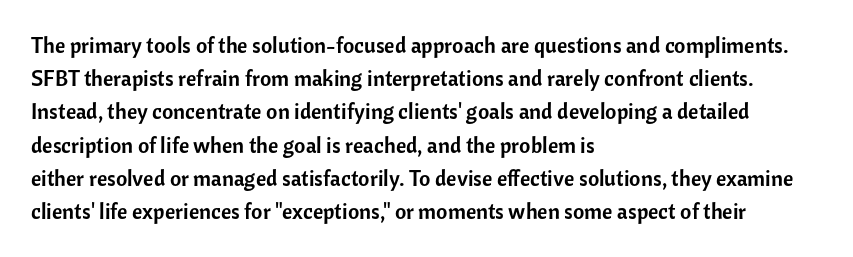
{"italic": "no", "underline": "no", "align": "left", "line_spacing": "normal", "line_spacing_ratio": 1.51, "letter_spacing": "normal", "letter_spacing_em": 0.0, "glyph_px": 22}
